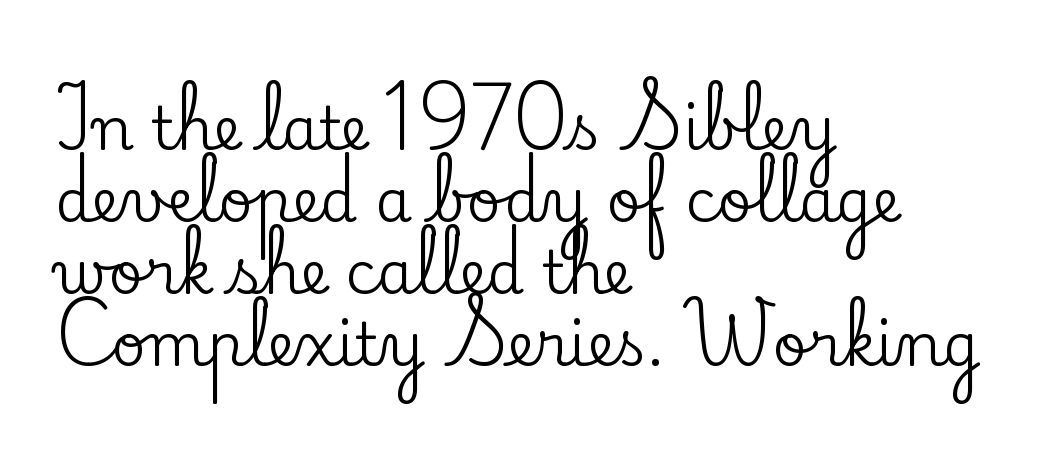
The image shows 59 px serif type, upright; set left-aligned, line spacing 1.22x, normal letter spacing, not underlined; low stroke contrast and a small x-height.
